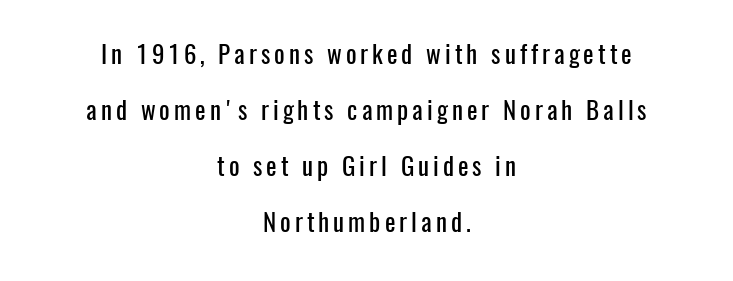
The image shows 25 px text type, upright; set centered, loose line spacing (2.24x), not underlined.
